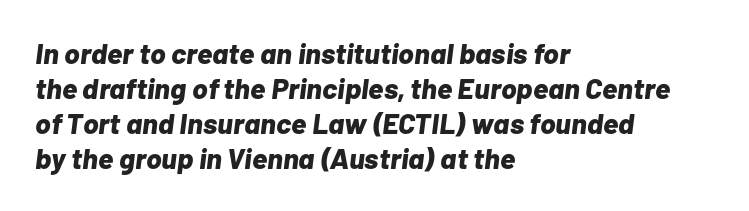
{"italic": "yes", "lean": "right", "slant_degrees": 7, "bold": "yes", "weight": "bold", "width": "normal", "stroke_contrast": "low", "x_height": "medium", "monospaced": "no", "underline": "no", "align": "left", "line_spacing_ratio": 1.21, "letter_spacing": "normal", "letter_spacing_em": 0.0, "glyph_px": 29}
